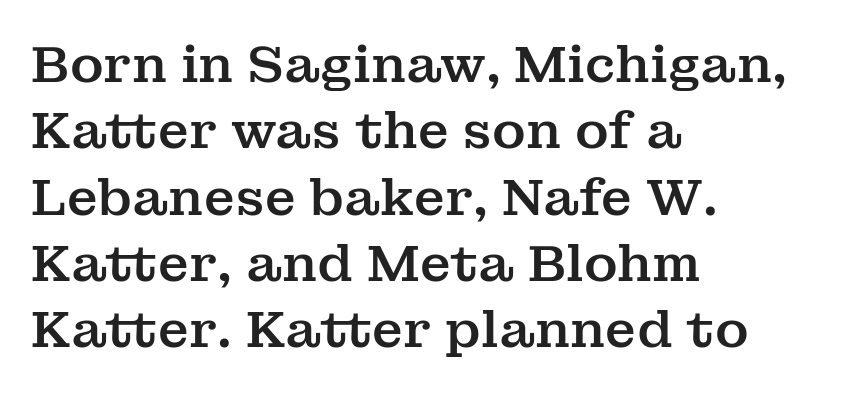
Nope, not italic — everything's standing straight. Caption: standard tracking, unaltered. Nobody drew a line under any word here. Every row of glyphs begins at an identical x-position on the left.
